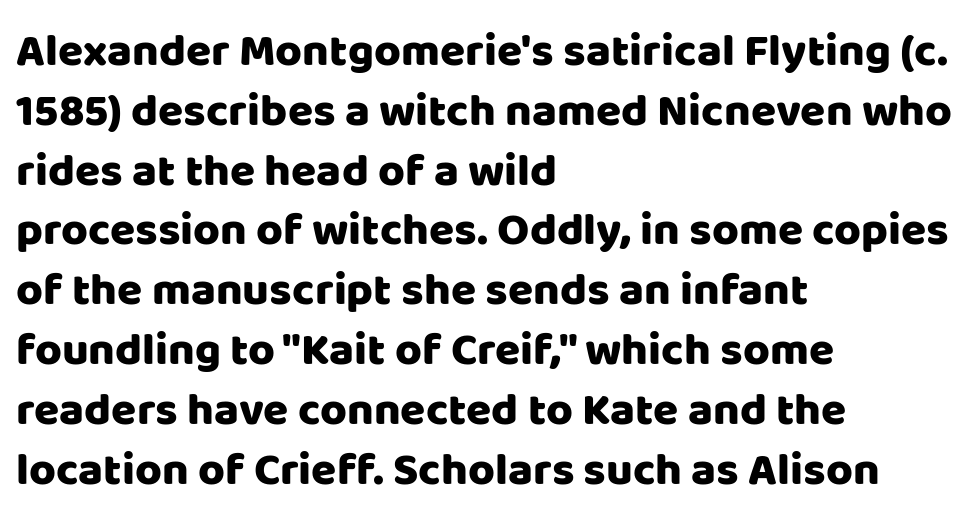
Q: Is the text italic (slanted)? A: No, it is upright.
Q: Is the typeface a serif or a sans-serif typeface? A: Sans-serif.
Q: Is the text underlined? A: No.
Q: How is the paragraph aligned? A: Left-aligned.
Q: Is the spacing between letters normal or unusually wide? A: Normal.
Q: Is the spacing between lines tight, normal or loose? A: Normal.
Q: Width (condensed, normal, or wide)? A: Normal.
Q: Stroke contrast? A: Low.
Q: x-height? A: Large.
Q: Monospaced? A: No.
